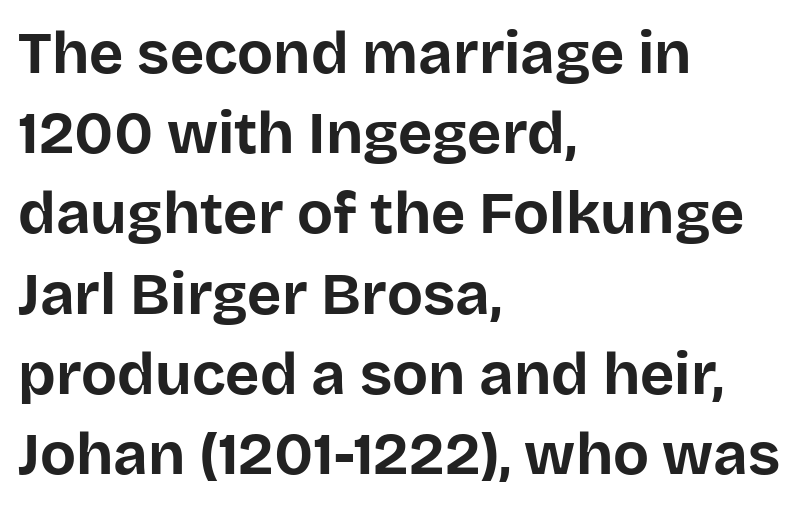
Q: Is the text bold? A: Yes.
Q: Is the text italic (slanted)? A: No, it is upright.
Q: Is the typeface a serif or a sans-serif typeface? A: Sans-serif.
Q: Is the text underlined? A: No.
Q: How is the paragraph aligned? A: Left-aligned.
Q: Is the spacing between letters normal or unusually wide? A: Normal.
Q: Is the spacing between lines tight, normal or loose? A: Normal.
Q: Width (condensed, normal, or wide)? A: Normal.
Q: Stroke contrast? A: Low.
Q: x-height? A: Large.
Q: Monospaced? A: No.
